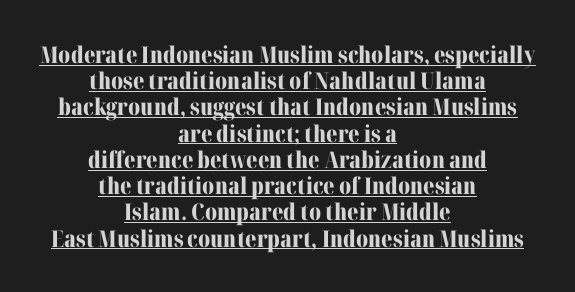
Q: Is the text bold? A: Yes.
Q: Is the text italic (slanted)? A: No, it is upright.
Q: Is the text underlined? A: Yes.
Q: How is the paragraph aligned? A: Centered.
Q: Is the spacing between letters normal or unusually wide? A: Normal.
Q: Is the spacing between lines tight, normal or loose? A: Tight.
